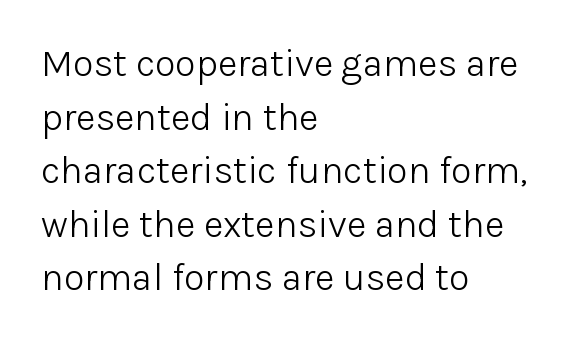
Students, note that the glyphs here touch the page at normal intervals. The rendering anchors every line to the left-hand side. Horizontal bands of white between lines are of average thickness. Style check: upright. The strokes are not fattened; the text isn't bold. You can tell from the bare stems that sans-serif type was used.
